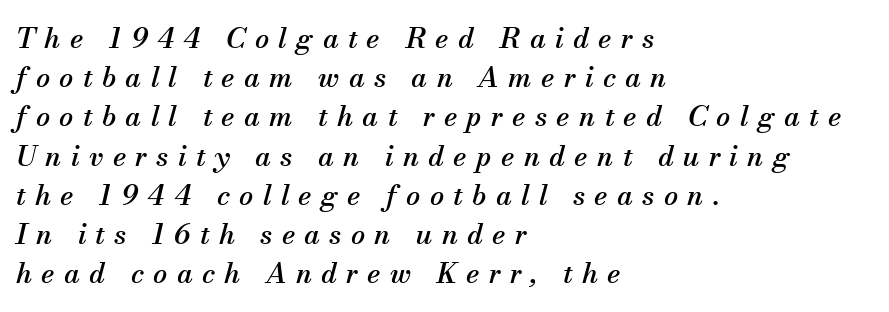
{"serif": "yes", "italic": "yes", "lean": "right", "slant_degrees": 13, "width": "normal", "stroke_contrast": "medium", "x_height": "small", "monospaced": "no", "underline": "no", "align": "left", "line_spacing": "normal", "line_spacing_ratio": 1.4, "letter_spacing": "wide", "letter_spacing_em": 0.33, "glyph_px": 28}
